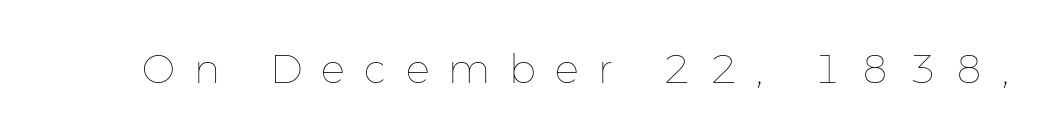
The image shows 40 px thin type, upright; set unusually wide letter spacing (+0.48 em), not underlined; low stroke contrast and a medium x-height.
